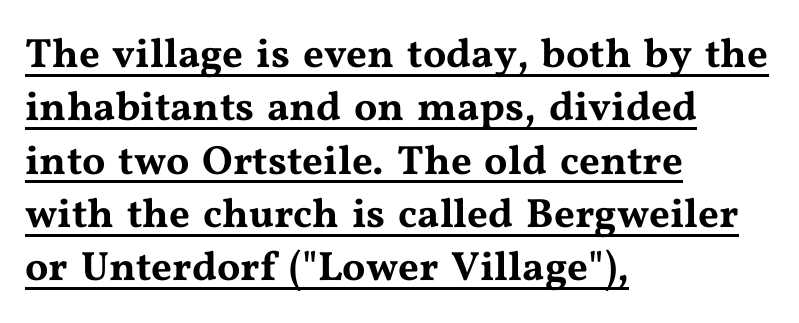
{"serif": "yes", "italic": "no", "width": "wide", "stroke_contrast": "medium", "x_height": "medium", "monospaced": "no", "underline": "yes", "align": "left", "line_spacing": "normal", "line_spacing_ratio": 1.3, "letter_spacing": "normal", "letter_spacing_em": 0.0, "glyph_px": 41}
